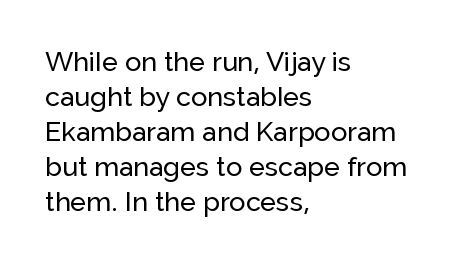
The image shows 27 px text type, upright; set left-aligned, normal line spacing (1.3x), normal letter spacing, not underlined.
